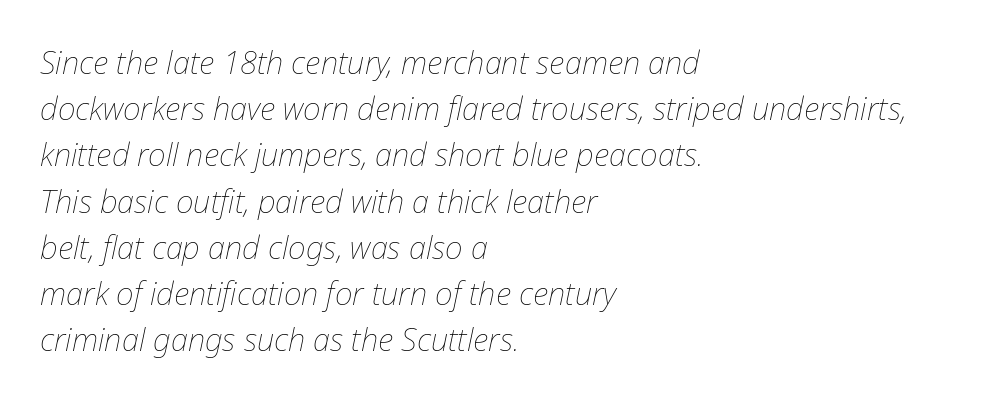
Q: Is the text bold? A: No.
Q: Is the text italic (slanted)? A: Yes, it leans right by about 12 degrees.
Q: Is the text underlined? A: No.
Q: How is the paragraph aligned? A: Left-aligned.
Q: Is the spacing between letters normal or unusually wide? A: Normal.
Q: Is the spacing between lines tight, normal or loose? A: Normal.
Q: Width (condensed, normal, or wide)? A: Normal.
Q: Stroke contrast? A: Low.
Q: x-height? A: Medium.
Q: Monospaced? A: No.
